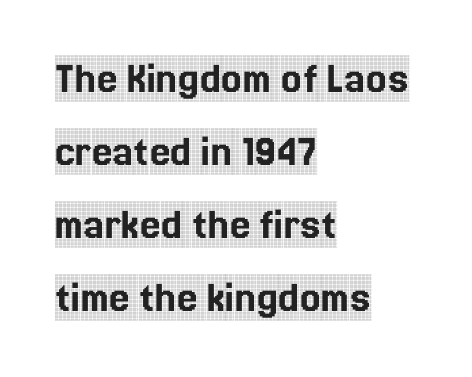
Q: Is the text italic (slanted)? A: No, it is upright.
Q: Is the typeface a serif or a sans-serif typeface? A: Serif.
Q: Is the text underlined? A: No.
Q: How is the paragraph aligned? A: Left-aligned.
Q: Is the spacing between letters normal or unusually wide? A: Normal.
Q: Is the spacing between lines tight, normal or loose? A: Normal.
Q: Width (condensed, normal, or wide)? A: Condensed.
Q: x-height? A: Large.
Q: Monospaced? A: No.
